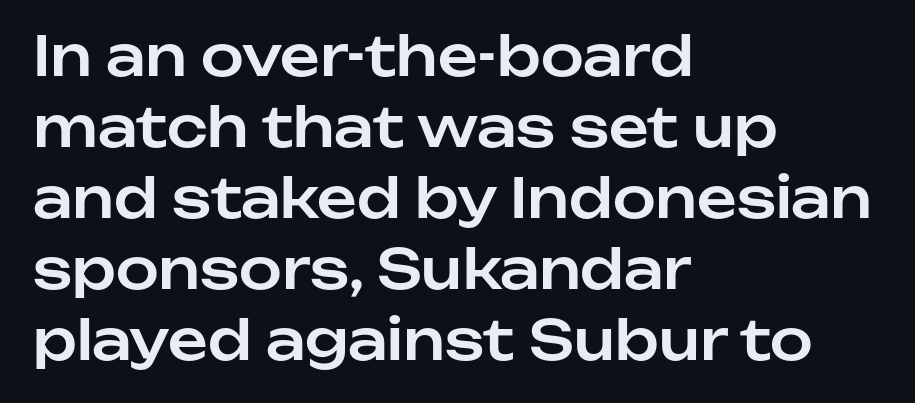
{"serif": "no", "italic": "no", "width": "normal", "stroke_contrast": "low", "x_height": "medium", "monospaced": "no", "underline": "no", "align": "left", "line_spacing": "normal", "line_spacing_ratio": 1.29, "letter_spacing": "normal", "letter_spacing_em": 0.0, "glyph_px": 55}
